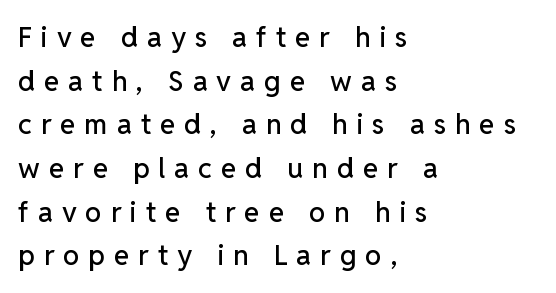
Q: Is the text italic (slanted)? A: No, it is upright.
Q: Is the typeface a serif or a sans-serif typeface? A: Sans-serif.
Q: Is the text underlined? A: No.
Q: How is the paragraph aligned? A: Left-aligned.
Q: Is the spacing between letters normal or unusually wide? A: Unusually wide.
Q: Is the spacing between lines tight, normal or loose? A: Normal.
Q: Width (condensed, normal, or wide)? A: Normal.
Q: Stroke contrast? A: Low.
Q: x-height? A: Medium.
Q: Monospaced? A: No.
